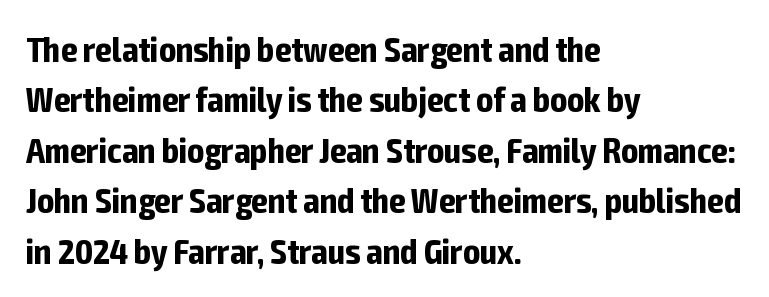
The image shows 35 px bold, condensed sans-serif type, upright; set left-aligned, normal line spacing (1.44x), normal letter spacing, not underlined; low stroke contrast and a medium x-height.
